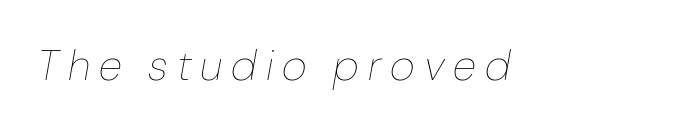
The face looks like a standard text weight, possibly lighter. The font's italic variant was chosen for this text. Just letters on the line, the space beneath them empty. Do the characters align in a grid? No, the font is proportional.
